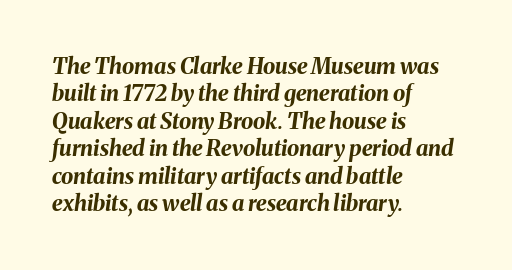
The space directly below the letters is spotless. These words are printed bold, with thick strokes throughout. The passage is arranged the way most books set body copy — flush left. Vertical spacing — default. Honestly, the letter spacing is just normal — you wouldn't notice it.
